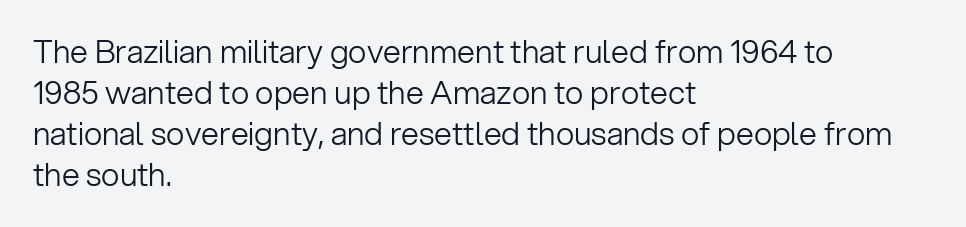
The image shows 32 px light sans-serif type, upright; set left-aligned, normal line spacing (1.28x), normal letter spacing, not underlined; low stroke contrast and a medium x-height.
